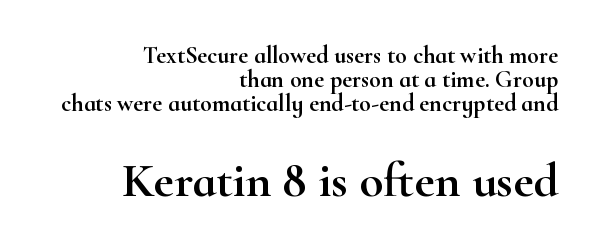
Q: Is the text italic (slanted)? A: No, it is upright.
Q: Is the typeface a serif or a sans-serif typeface? A: Serif.
Q: Is the text underlined? A: No.
Q: How is the paragraph aligned? A: Right-aligned.
Q: Is the spacing between letters normal or unusually wide? A: Normal.
Q: Is the spacing between lines tight, normal or loose? A: Tight.
Q: Which block of text is set in a larger size, the first (top) or the second (bottom)? A: The second (bottom) one.
Q: Width (condensed, normal, or wide)? A: Wide.
Q: Stroke contrast? A: High.
Q: x-height? A: Small.
Q: Monospaced? A: No.
